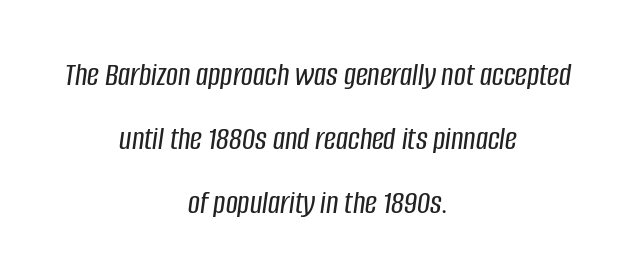
The image shows 33 px condensed type, italic (leaning right); set centered, loose line spacing (1.94x), normal letter spacing, not underlined; low stroke contrast and a large x-height.
